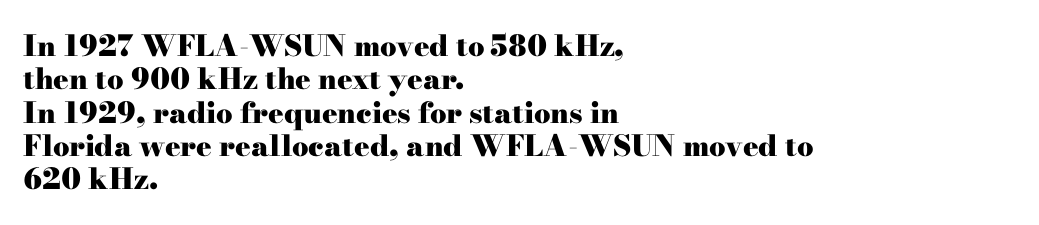
{"serif": "yes", "italic": "no", "bold": "yes", "weight": "heavy", "width": "wide", "stroke_contrast": "high", "x_height": "small", "monospaced": "no", "underline": "no", "align": "left", "line_spacing": "tight", "line_spacing_ratio": 1.15, "letter_spacing": "normal", "letter_spacing_em": 0.0, "glyph_px": 29}
